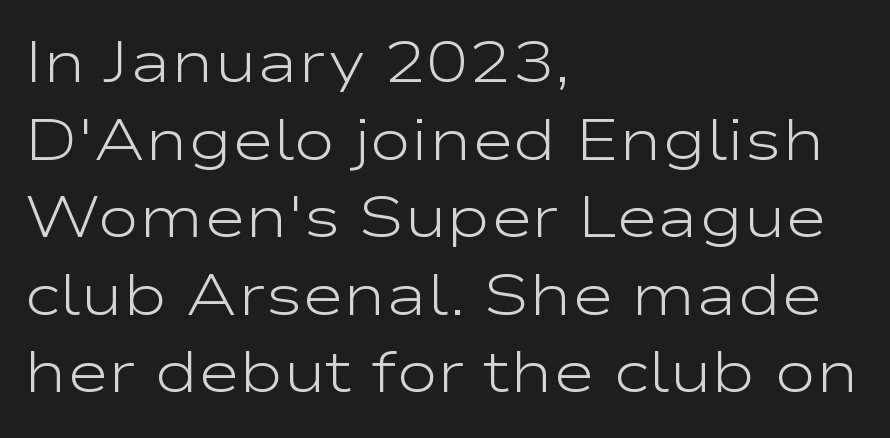
Q: Is the text bold? A: No.
Q: Is the text italic (slanted)? A: No, it is upright.
Q: Is the typeface a serif or a sans-serif typeface? A: Sans-serif.
Q: Is the text underlined? A: No.
Q: How is the paragraph aligned? A: Left-aligned.
Q: Is the spacing between letters normal or unusually wide? A: Normal.
Q: Is the spacing between lines tight, normal or loose? A: Normal.
Q: Width (condensed, normal, or wide)? A: Wide.
Q: Stroke contrast? A: Low.
Q: x-height? A: Medium.
Q: Monospaced? A: No.
